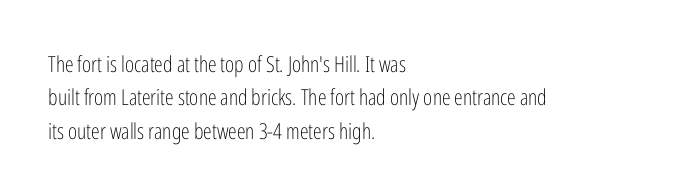
The image shows 22 px text type, upright; set left-aligned, normal line spacing (1.52x), normal letter spacing, not underlined.
